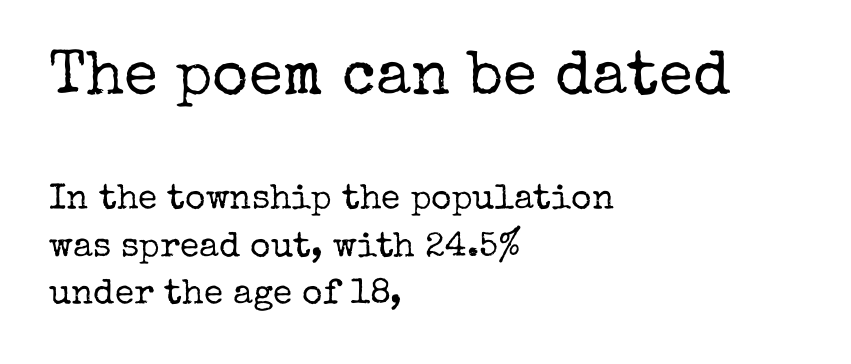
Q: Is the text bold? A: No.
Q: Is the text italic (slanted)? A: No, it is upright.
Q: Is the typeface a serif or a sans-serif typeface? A: Serif.
Q: Is the text underlined? A: No.
Q: How is the paragraph aligned? A: Left-aligned.
Q: Is the spacing between letters normal or unusually wide? A: Normal.
Q: Is the spacing between lines tight, normal or loose? A: Normal.
Q: Which block of text is set in a larger size, the first (top) or the second (bottom)? A: The first (top) one.
Q: Width (condensed, normal, or wide)? A: Normal.
Q: Stroke contrast? A: Low.
Q: x-height? A: Medium.
Q: Monospaced? A: No.
